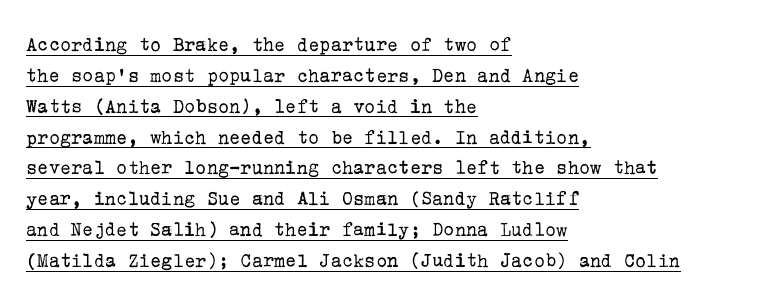
In designer terms, the underline attribute is active on this setting. Compared with a centered layout, this one pins lines to the left instead. Leading: standard. The letterforms sit at book weight or below. The horizontal fit of the characters is conventional and even.
